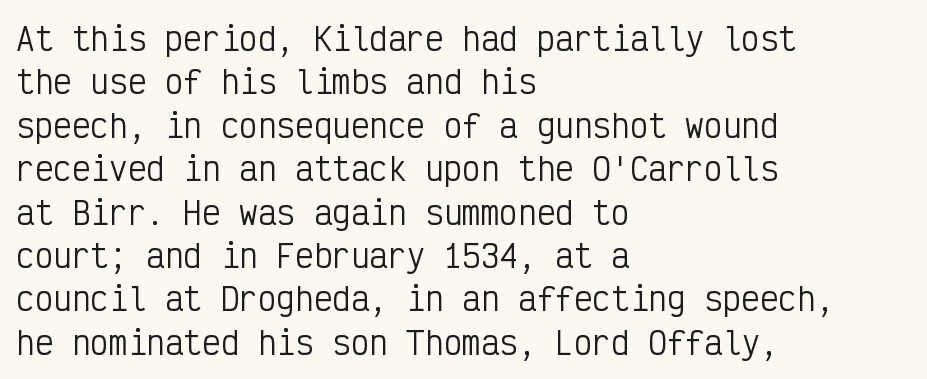
{"serif": "no", "italic": "no", "bold": "no", "weight": "regular", "width": "condensed", "stroke_contrast": "low", "x_height": "medium", "monospaced": "yes", "underline": "no", "align": "left", "line_spacing": "normal", "line_spacing_ratio": 1.4, "letter_spacing": "normal", "letter_spacing_em": 0.0, "glyph_px": 31}
